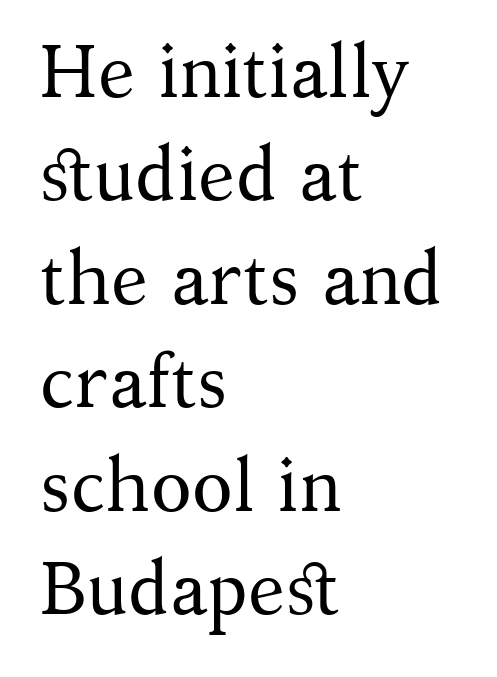
Q: Is the text bold? A: No.
Q: Is the text italic (slanted)? A: No, it is upright.
Q: Is the typeface a serif or a sans-serif typeface? A: Serif.
Q: Is the text underlined? A: No.
Q: How is the paragraph aligned? A: Left-aligned.
Q: Is the spacing between letters normal or unusually wide? A: Normal.
Q: Is the spacing between lines tight, normal or loose? A: Normal.
Q: Width (condensed, normal, or wide)? A: Normal.
Q: Stroke contrast? A: Medium.
Q: x-height? A: Medium.
Q: Monospaced? A: No.
